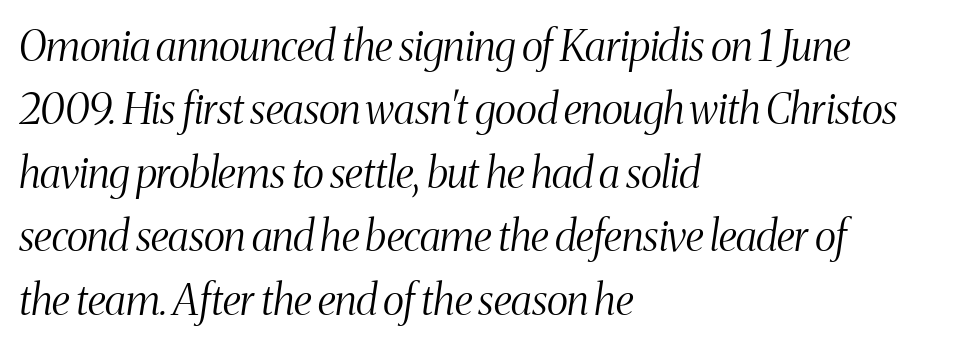
Q: Is the text bold? A: No.
Q: Is the text italic (slanted)? A: Yes, it leans right by about 8 degrees.
Q: Is the typeface a serif or a sans-serif typeface? A: Serif.
Q: Is the text underlined? A: No.
Q: How is the paragraph aligned? A: Left-aligned.
Q: Is the spacing between letters normal or unusually wide? A: Normal.
Q: Is the spacing between lines tight, normal or loose? A: Normal.
Q: Width (condensed, normal, or wide)? A: Condensed.
Q: Stroke contrast? A: Medium.
Q: x-height? A: Medium.
Q: Monospaced? A: No.
